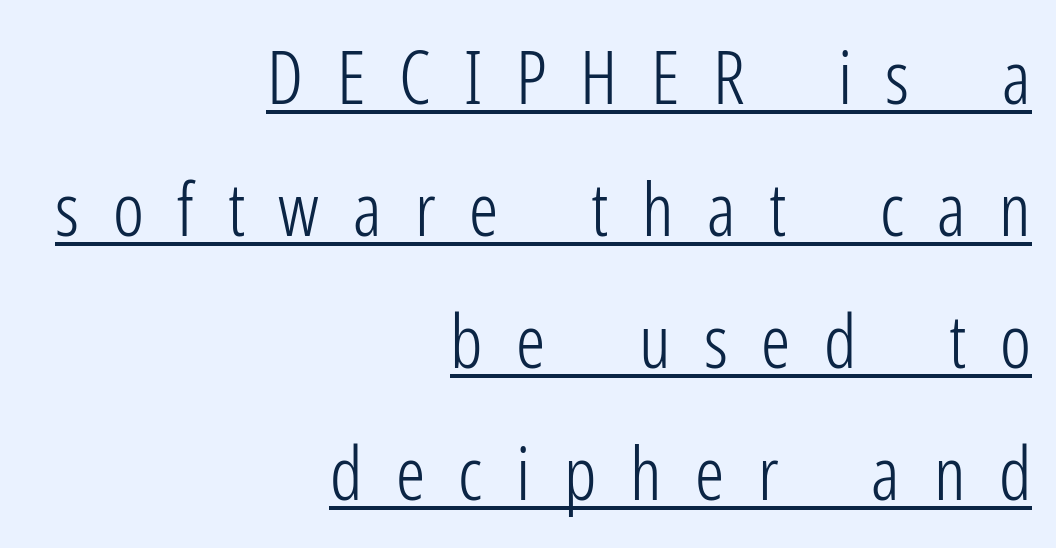
Q: Is the text bold? A: No.
Q: Is the text italic (slanted)? A: No, it is upright.
Q: Is the typeface a serif or a sans-serif typeface? A: Sans-serif.
Q: Is the text underlined? A: Yes.
Q: How is the paragraph aligned? A: Right-aligned.
Q: Is the spacing between letters normal or unusually wide? A: Unusually wide.
Q: Width (condensed, normal, or wide)? A: Condensed.
Q: Stroke contrast? A: Low.
Q: x-height? A: Medium.
Q: Monospaced? A: No.
